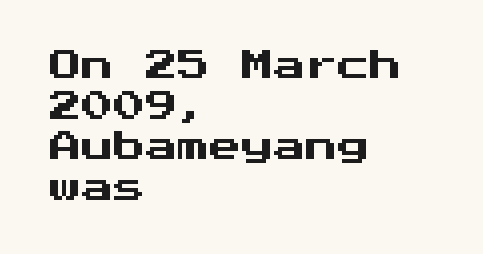
The image shows 32 px sans-serif type, upright; set left-aligned, normal line spacing (1.27x), normal letter spacing, not underlined; medium stroke contrast and a medium x-height.
